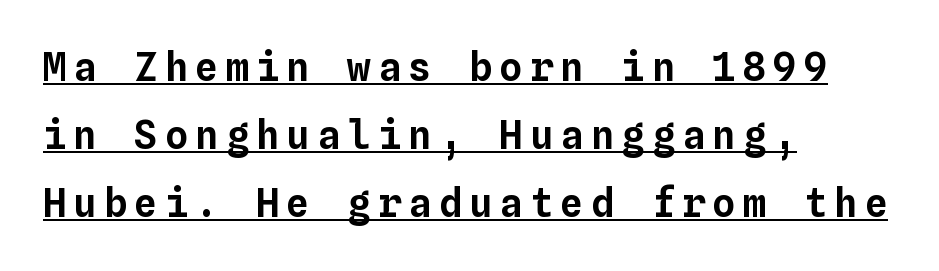
Q: Is the text italic (slanted)? A: No, it is upright.
Q: Is the text underlined? A: Yes.
Q: How is the paragraph aligned? A: Left-aligned.
Q: Width (condensed, normal, or wide)? A: Normal.
Q: Stroke contrast? A: Low.
Q: x-height? A: Medium.
Q: Monospaced? A: Yes.
